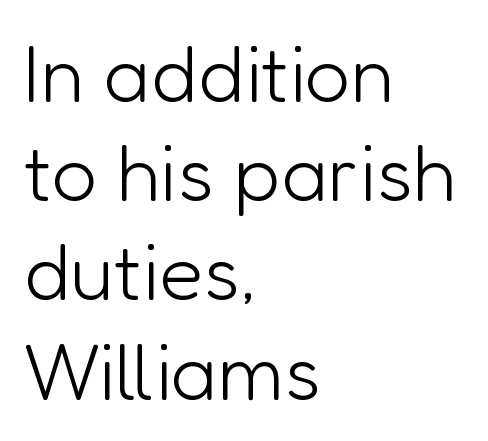
The image shows 80 px light sans-serif type, upright; set left-aligned, line spacing 1.24x, normal letter spacing, not underlined; low stroke contrast and a medium x-height.
